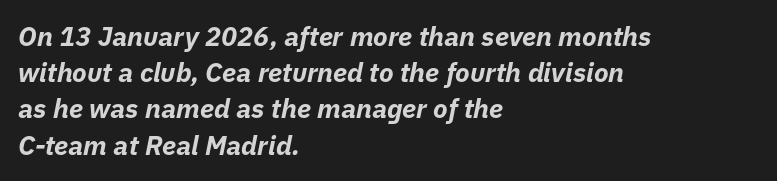
Honestly, there is no underline to notice here at all. Caption: multi-line text, flush left, ragged right. These lines sit exactly where default settings would place them. Thick stems and heavy bowls — unmistakably bold. This rendering leaves character spacing at its baseline value. Compared with ordinary roman type, these characters are visibly tilted.
